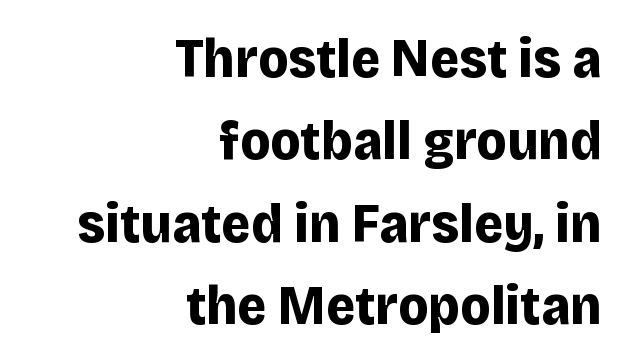
The gap between lines stays unmarked. Heavy, bold letterforms. How are the letters spaced? Ordinarily, with no added tracking. The letters carry no serifs — their stems end cleanly without finishing strokes. Posture: vertical. Where is the straight margin? On the right.
